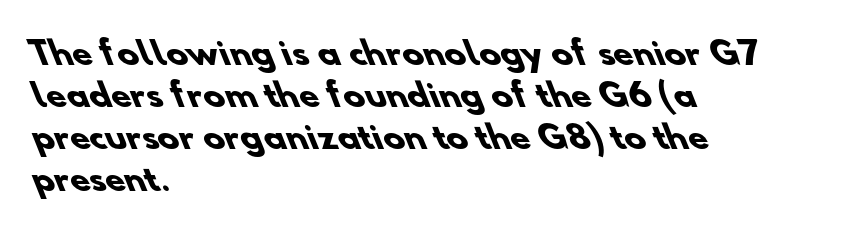
The image shows 32 px heavy sans-serif type; set left-aligned, normal line spacing (1.31x), normal letter spacing, not underlined; low stroke contrast and a small x-height.
